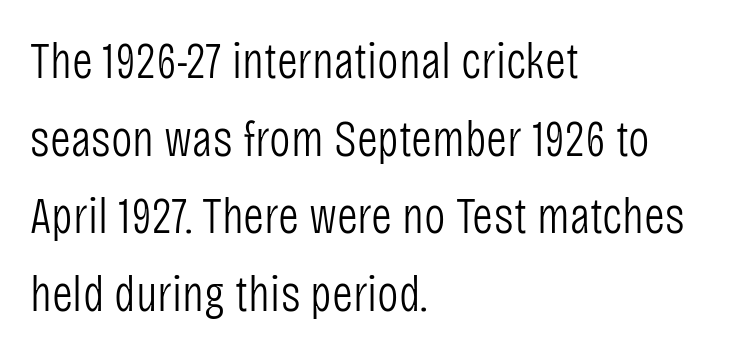
{"serif": "no", "italic": "no", "bold": "no", "weight": "light", "width": "condensed", "stroke_contrast": "low", "x_height": "large", "monospaced": "no", "underline": "no", "align": "left", "line_spacing": "normal", "line_spacing_ratio": 1.52, "letter_spacing": "normal", "letter_spacing_em": 0.0, "glyph_px": 51}
